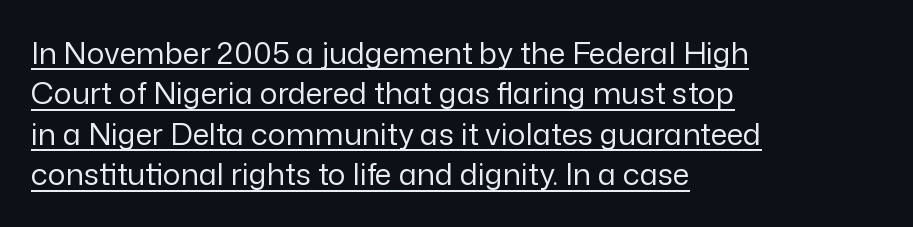
The image shows 30 px regular-weight sans-serif type, upright; set left-aligned, normal line spacing (1.35x), normal letter spacing, underlined; low stroke contrast and a medium x-height.
